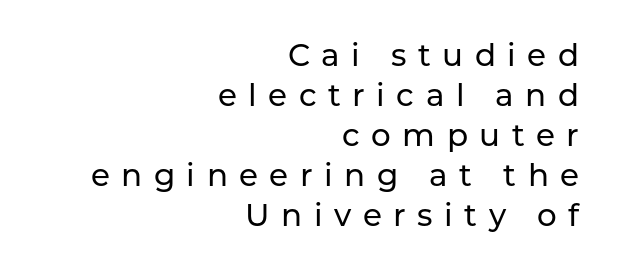
{"serif": "no", "italic": "no", "width": "normal", "stroke_contrast": "low", "x_height": "medium", "monospaced": "no", "underline": "no", "align": "right", "line_spacing": "normal", "line_spacing_ratio": 1.29, "letter_spacing": "wide", "letter_spacing_em": 0.37, "glyph_px": 31}
